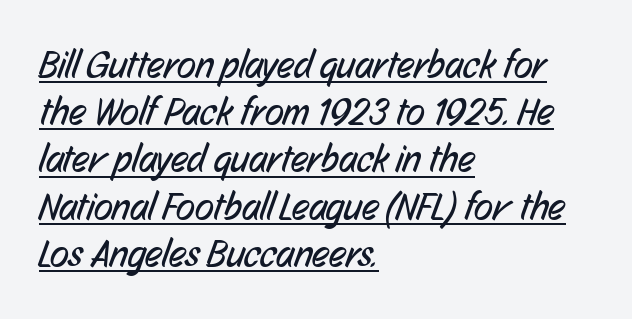
{"serif": "no", "bold": "no", "weight": "regular", "width": "condensed", "stroke_contrast": "low", "x_height": "medium", "monospaced": "no", "underline": "yes", "align": "left", "line_spacing_ratio": 1.21, "letter_spacing": "normal", "letter_spacing_em": 0.0, "glyph_px": 39}
